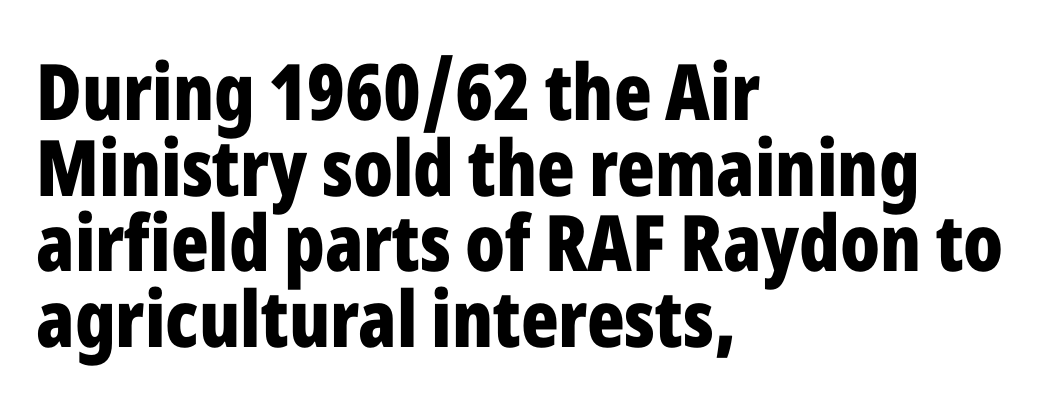
Reading down the column, the eye jumps only a short way to each next line. A typesetter would label this face a sans. Looks like regular typesetting: each glyph gets only the width it needs. Descenders hang freely into open space.
